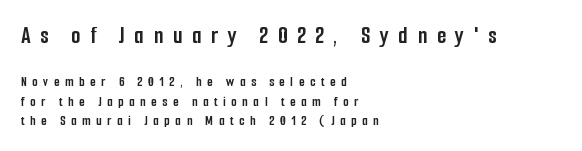
The rendering uses a moderate line-height, typical for paragraphs. Top chunk: large. Bottom chunk: small. Descender tails drop into unmarked territory. Designer's note — italics off, roman on.
